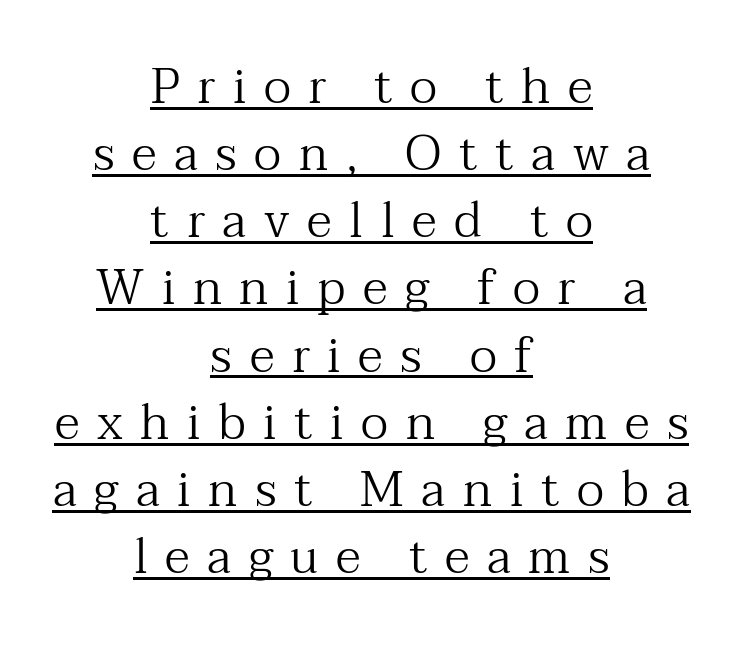
Q: Is the text bold? A: No.
Q: Is the text italic (slanted)? A: No, it is upright.
Q: Is the typeface a serif or a sans-serif typeface? A: Serif.
Q: Is the text underlined? A: Yes.
Q: How is the paragraph aligned? A: Centered.
Q: Is the spacing between letters normal or unusually wide? A: Unusually wide.
Q: Is the spacing between lines tight, normal or loose? A: Normal.
Q: Width (condensed, normal, or wide)? A: Normal.
Q: Stroke contrast? A: Medium.
Q: x-height? A: Medium.
Q: Monospaced? A: No.
